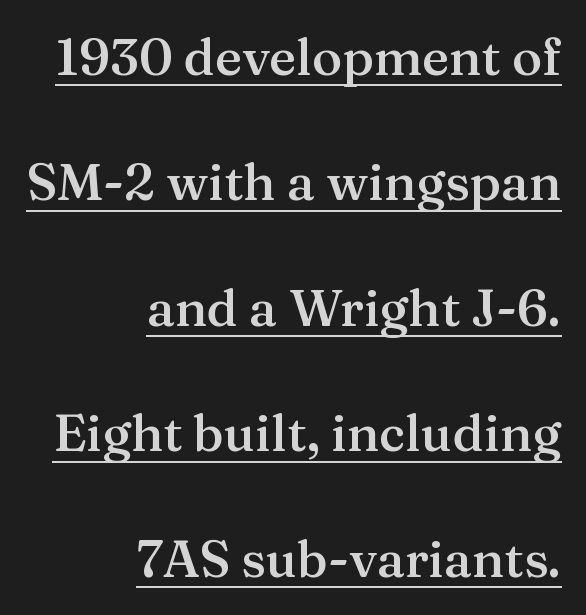
{"serif": "yes", "italic": "no", "bold": "semi", "weight": "semibold", "width": "normal", "stroke_contrast": "medium", "x_height": "medium", "monospaced": "no", "underline": "yes", "align": "right", "line_spacing": "loose", "line_spacing_ratio": 2.46, "letter_spacing": "normal", "letter_spacing_em": 0.0, "glyph_px": 51}
